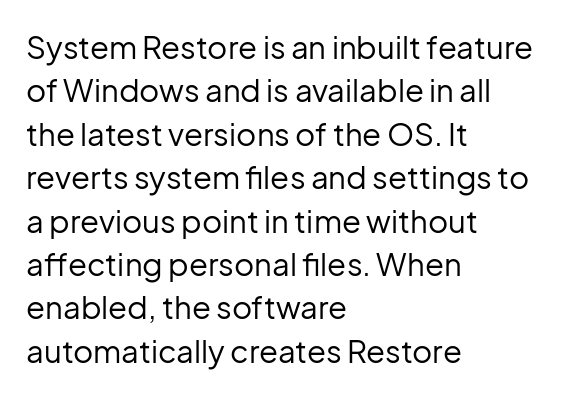
The image shows 31 px regular-weight sans-serif type, upright; set left-aligned, normal line spacing (1.4x), normal letter spacing, not underlined; low stroke contrast and a medium x-height.
